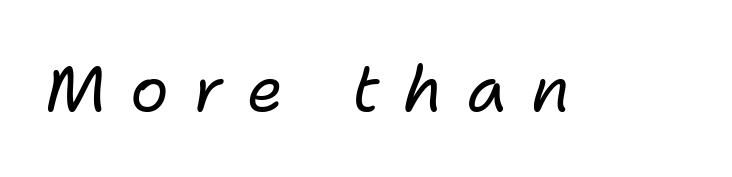
{"italic": "yes", "lean": "right", "slant_degrees": 11, "bold": "no", "weight": "regular", "width": "normal", "stroke_contrast": "low", "x_height": "medium", "monospaced": "no", "underline": "no", "letter_spacing": "wide", "letter_spacing_em": 0.37, "glyph_px": 64}
